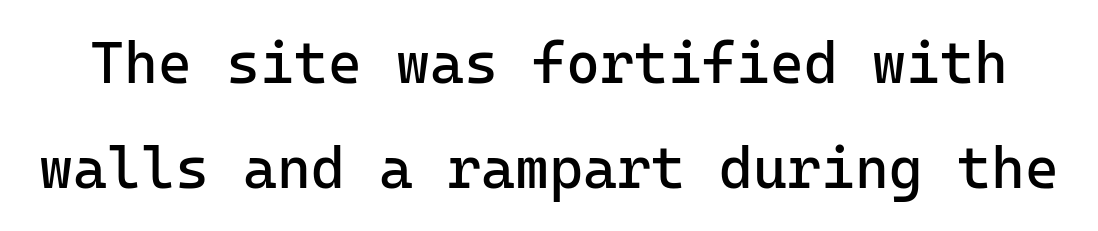
{"serif": "no", "italic": "no", "bold": "no", "weight": "regular", "width": "normal", "stroke_contrast": "low", "x_height": "medium", "monospaced": "yes", "underline": "no", "line_spacing_ratio": 1.81, "letter_spacing": "normal", "letter_spacing_em": 0.0, "glyph_px": 58}
